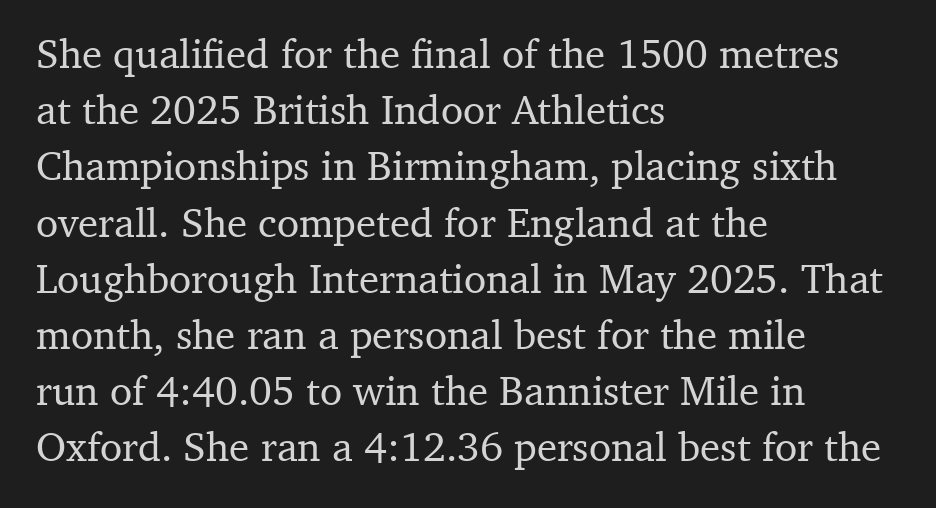
Tall strokes in this sample are plumb rather than angled. The face used here is proportionally spaced, like ordinary book or web type. Underline: absent. Quick note: interline space is typical.
